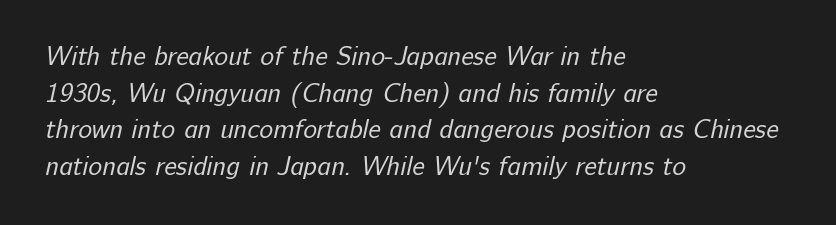
Interline gaps are of average width in this sample. The face looks like a standard text weight, possibly lighter. The line texture is even and compact thanks to regular tracking. Just letters on the line, the space beneath them empty. This sample is left-justified, so line endings fall wherever the words run out.
